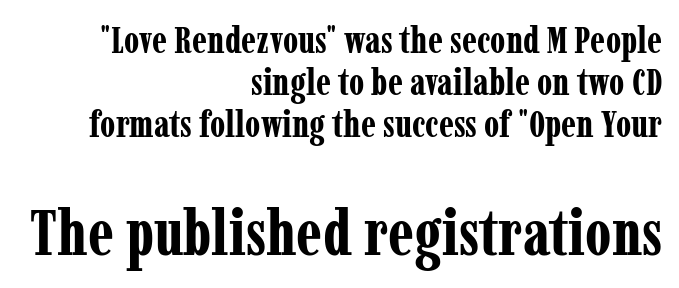
The letters in the lower block stand taller than those in the block above. Set as a true bold cut, around the 700 mark. Each letter keeps its own natural width here, so spacing adapts to shape. The characters display serif detailing at their extremities.
